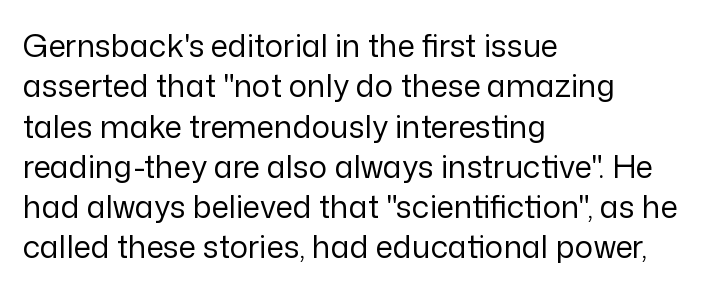
Q: Is the text bold? A: No.
Q: Is the text italic (slanted)? A: No, it is upright.
Q: Is the typeface a serif or a sans-serif typeface? A: Sans-serif.
Q: Is the text underlined? A: No.
Q: How is the paragraph aligned? A: Left-aligned.
Q: Is the spacing between letters normal or unusually wide? A: Normal.
Q: Is the spacing between lines tight, normal or loose? A: Normal.
Q: Width (condensed, normal, or wide)? A: Normal.
Q: Stroke contrast? A: Low.
Q: x-height? A: Medium.
Q: Monospaced? A: No.
